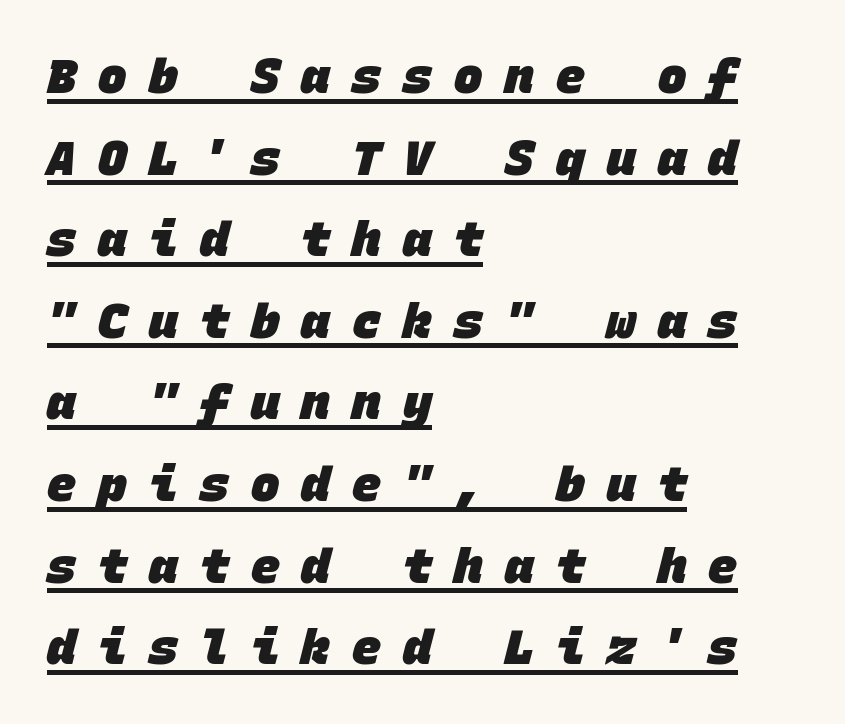
{"serif": "no", "bold": "yes", "weight": "heavy", "width": "normal", "stroke_contrast": "low", "x_height": "large", "monospaced": "yes", "underline": "yes", "align": "left", "line_spacing": "normal", "line_spacing_ratio": 1.7, "letter_spacing": "wide", "letter_spacing_em": 0.46, "glyph_px": 48}
